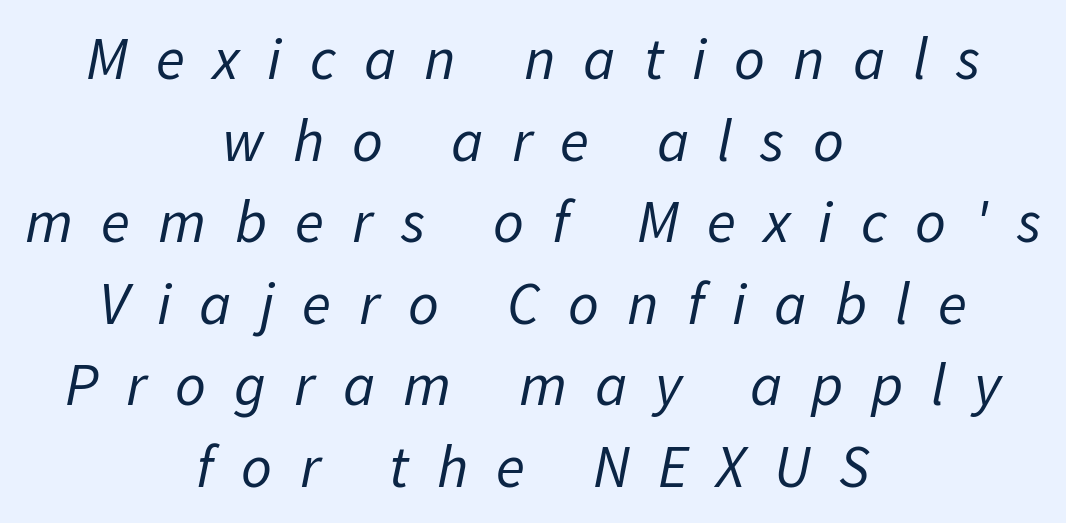
Clear beneath every line of the passage. Casual observation: everything's sitting right in the middle. Does the lettering tilt? It does — this is italic. Do the characters align in a grid? No, the font is proportional. Caption: face not bold, strokes unweighted. The letterforms stand isolated, each surrounded by extra space.
